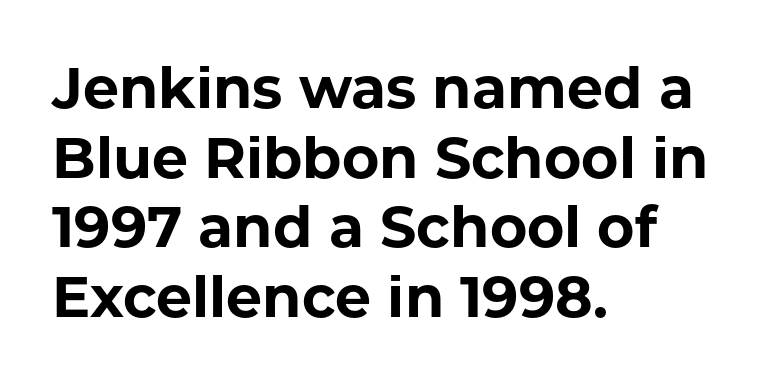
The image shows 57 px bold sans-serif type, upright; set left-aligned, line spacing 1.22x, normal letter spacing, not underlined; low stroke contrast and a medium x-height.
